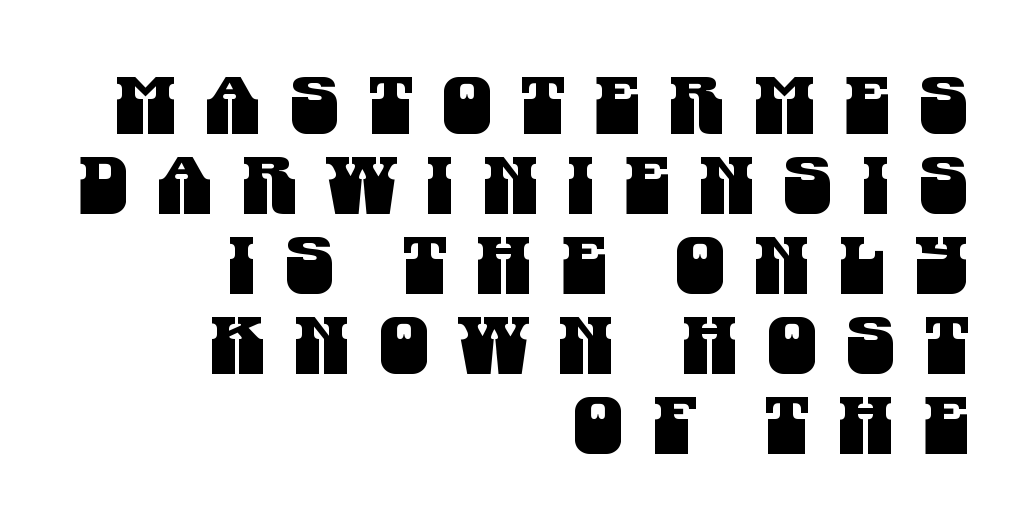
Q: Is the typeface a serif or a sans-serif typeface? A: Sans-serif.
Q: Is the text underlined? A: No.
Q: How is the paragraph aligned? A: Right-aligned.
Q: Is the spacing between letters normal or unusually wide? A: Unusually wide.
Q: Is the spacing between lines tight, normal or loose? A: Tight.
Q: Width (condensed, normal, or wide)? A: Condensed.
Q: Stroke contrast? A: Medium.
Q: x-height? A: Large.
Q: Monospaced? A: No.
